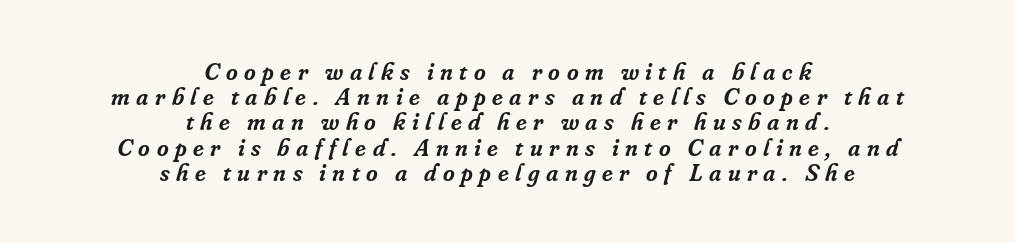
How are the letters spaced? Widely, with obvious added tracking. The foot of each line stays bare and open. Neither beginnings nor endings align; midpoints do. The letters are semibold — heavier than regular but short of a full bold. An italicized treatment has been applied to the whole sample.
